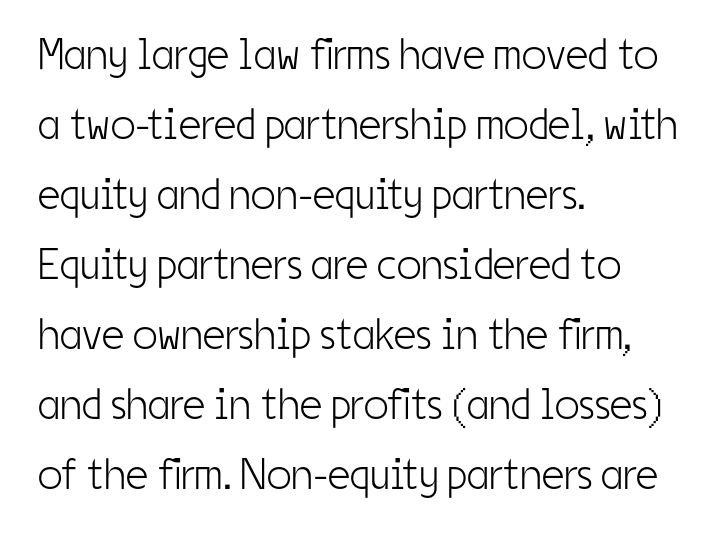
Q: Is the text bold? A: No.
Q: Is the text italic (slanted)? A: No, it is upright.
Q: Is the typeface a serif or a sans-serif typeface? A: Sans-serif.
Q: Is the text underlined? A: No.
Q: How is the paragraph aligned? A: Left-aligned.
Q: Is the spacing between letters normal or unusually wide? A: Normal.
Q: Is the spacing between lines tight, normal or loose? A: Normal.
Q: Width (condensed, normal, or wide)? A: Condensed.
Q: Stroke contrast? A: Low.
Q: x-height? A: Medium.
Q: Monospaced? A: No.
